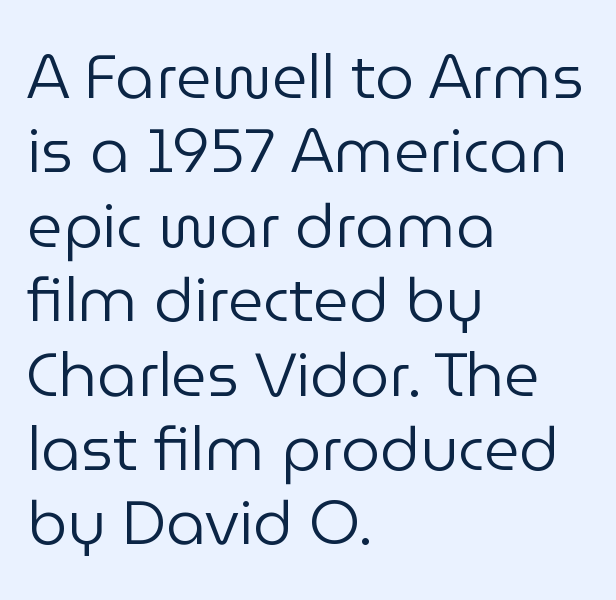
{"serif": "no", "italic": "no", "bold": "no", "weight": "regular", "width": "normal", "stroke_contrast": "low", "x_height": "medium", "monospaced": "no", "underline": "no", "align": "left", "line_spacing_ratio": 1.2, "letter_spacing": "normal", "letter_spacing_em": 0.0, "glyph_px": 62}
